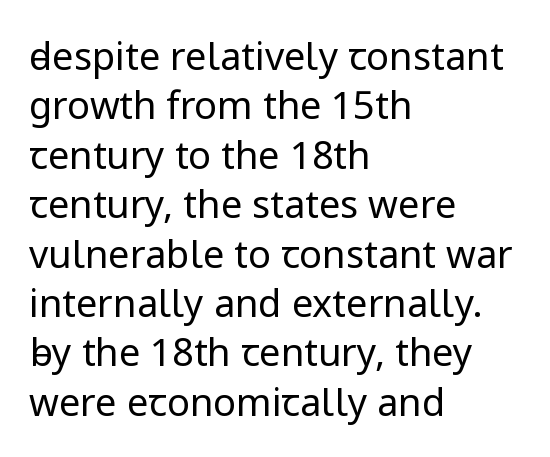
A typesetter would call this zero additional tracking. Does the lettering tilt? It doesn't — this is upright. Vertical spacing — default. Look at the bottom of the vertical strokes: they stop flat, with no serifs.
